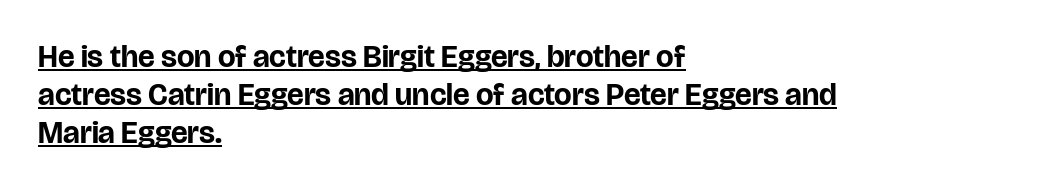
The image shows 31 px bold sans-serif type, upright; set left-aligned, line spacing 1.22x, normal letter spacing, underlined; low stroke contrast and a large x-height.
